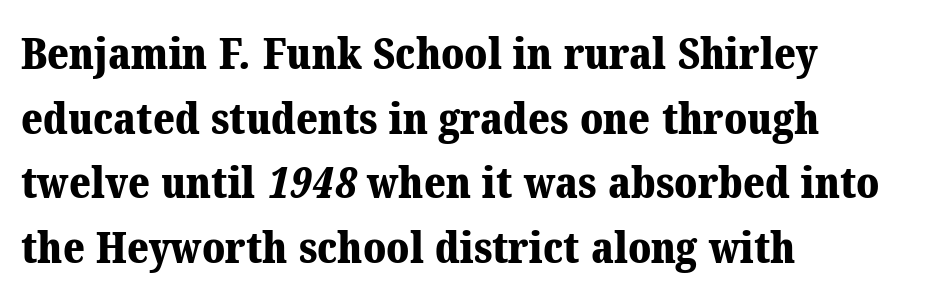
Q: Is the text bold? A: Yes.
Q: Is the typeface a serif or a sans-serif typeface? A: Serif.
Q: Is the text underlined? A: No.
Q: How is the paragraph aligned? A: Left-aligned.
Q: Is the spacing between letters normal or unusually wide? A: Normal.
Q: Is the spacing between lines tight, normal or loose? A: Normal.
Q: Width (condensed, normal, or wide)? A: Normal.
Q: Stroke contrast? A: Medium.
Q: x-height? A: Medium.
Q: Monospaced? A: No.
